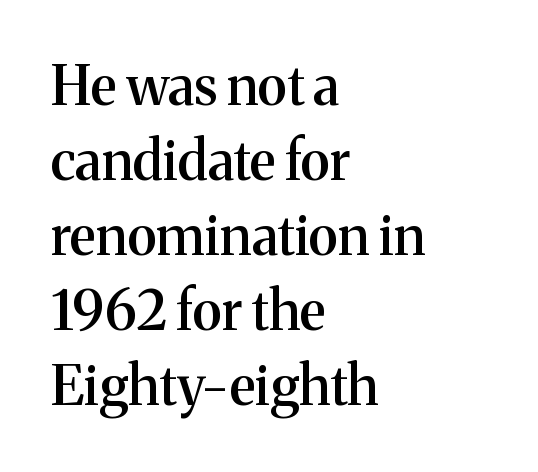
The typesetter chose a ragged-right arrangement here. Rows of type keep a routine distance in the vertical direction. To sum up the face: it has serifs. The passage shown is not underscored anywhere. These lines are rendered in a variable-pitch font. Nope, not italic — everything's standing straight.
